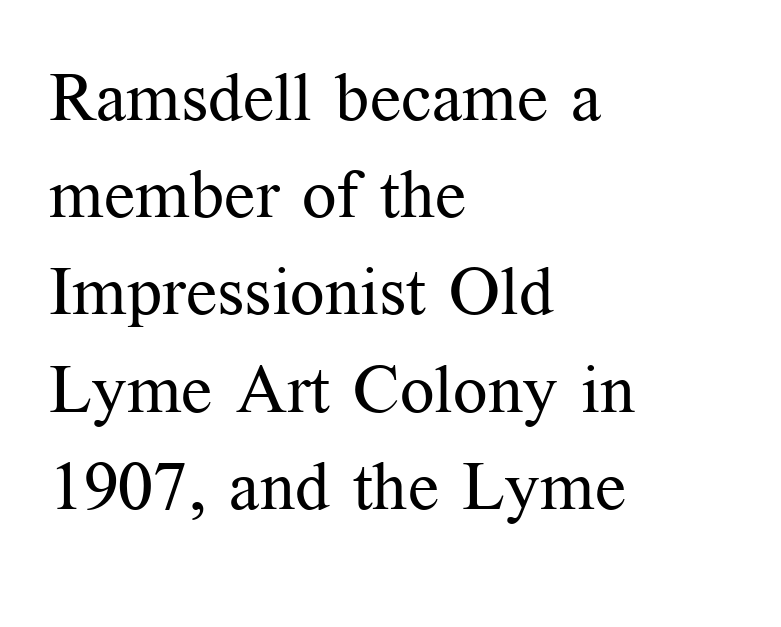
The foot of each line stays bare and open. Every stem runs plumb, perpendicular to the baseline. Compared with typical paragraphs, the rows here are spaced about the same. The rag falls on the right side of this text block.
